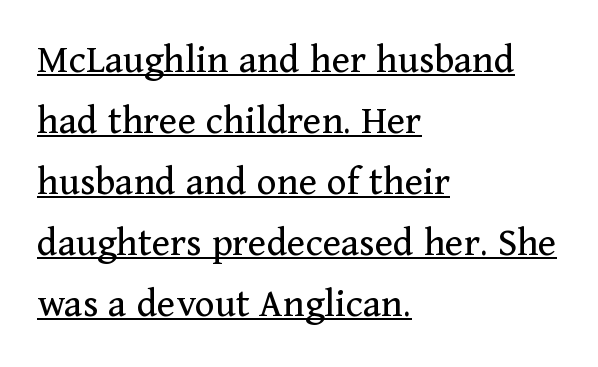
Q: Is the text bold? A: No.
Q: Is the text italic (slanted)? A: No, it is upright.
Q: Is the typeface a serif or a sans-serif typeface? A: Serif.
Q: Is the text underlined? A: Yes.
Q: How is the paragraph aligned? A: Left-aligned.
Q: Is the spacing between letters normal or unusually wide? A: Normal.
Q: Is the spacing between lines tight, normal or loose? A: Normal.
Q: Width (condensed, normal, or wide)? A: Normal.
Q: Stroke contrast? A: Medium.
Q: x-height? A: Medium.
Q: Monospaced? A: No.
